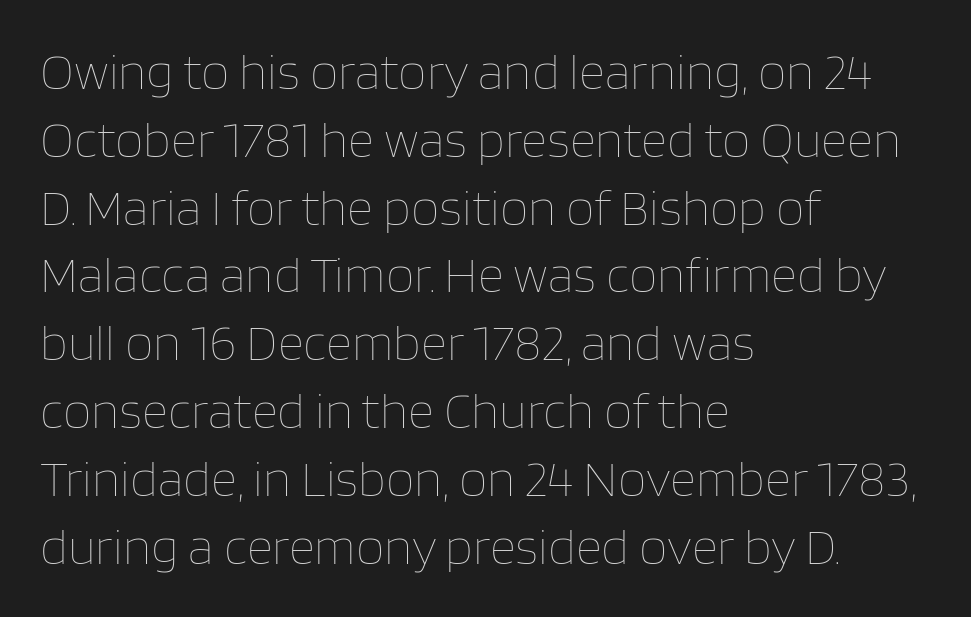
Q: Is the text bold? A: No.
Q: Is the text italic (slanted)? A: No, it is upright.
Q: Is the text underlined? A: No.
Q: How is the paragraph aligned? A: Left-aligned.
Q: Is the spacing between letters normal or unusually wide? A: Normal.
Q: Is the spacing between lines tight, normal or loose? A: Normal.
Q: Width (condensed, normal, or wide)? A: Normal.
Q: Stroke contrast? A: Low.
Q: x-height? A: Large.
Q: Monospaced? A: No.
